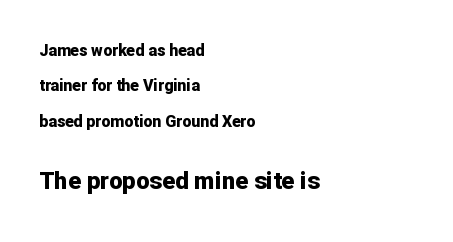
Compared with typical body copy, the letter spacing here is the same. On the weight axis this lands at bold, roughly 700. These lines stack with their left ends in a neat column. The letters stand straight up with perfectly vertical stems. Small over large — that's the arrangement of the two blocks here.
